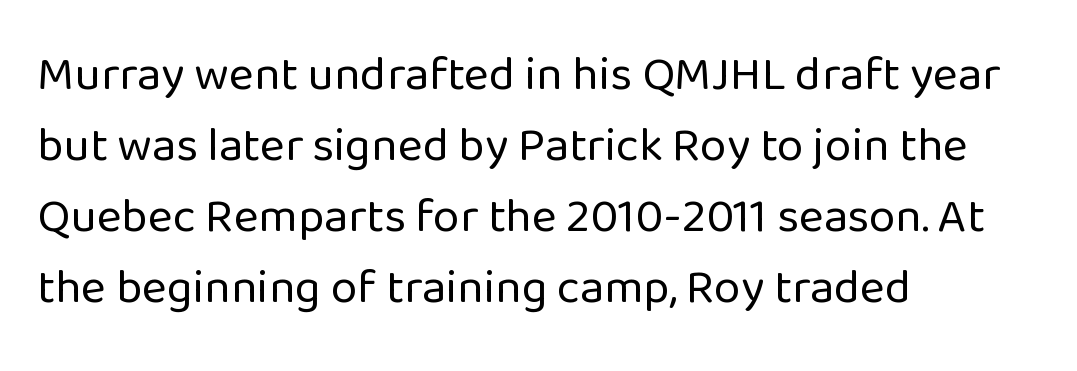
The characters are drawn with everyday or finer stroke widths. Horizontal bands of white between lines are of average thickness. The lettering stays uniformly vertical, giving the passage a roman look. A typesetter would call this proportional, since set widths differ per character. Check under the words: just untouched page.
